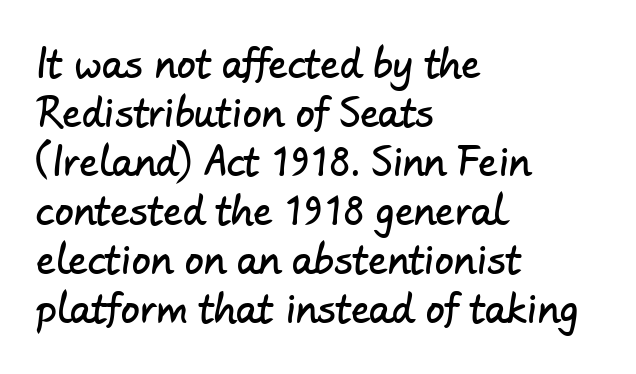
This sample keeps an unexceptional amount of space between lines. The paragraph has a hard left edge and a soft right edge. Each letter keeps its own natural width here, so spacing adapts to shape. Typographically, this falls in the sans-serif category. The passage shown is not underscored anywhere. In terms of letterspacing, this is plain default setting.
